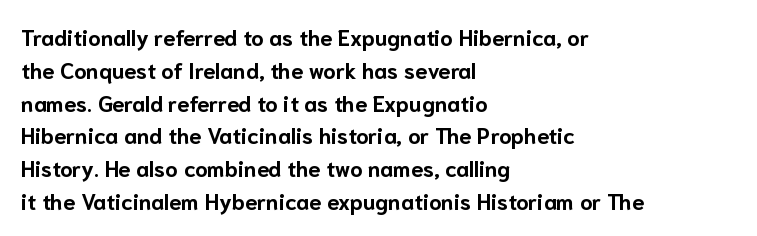
The image shows 22 px bold type, upright; set left-aligned, normal line spacing (1.49x), normal letter spacing, not underlined.
